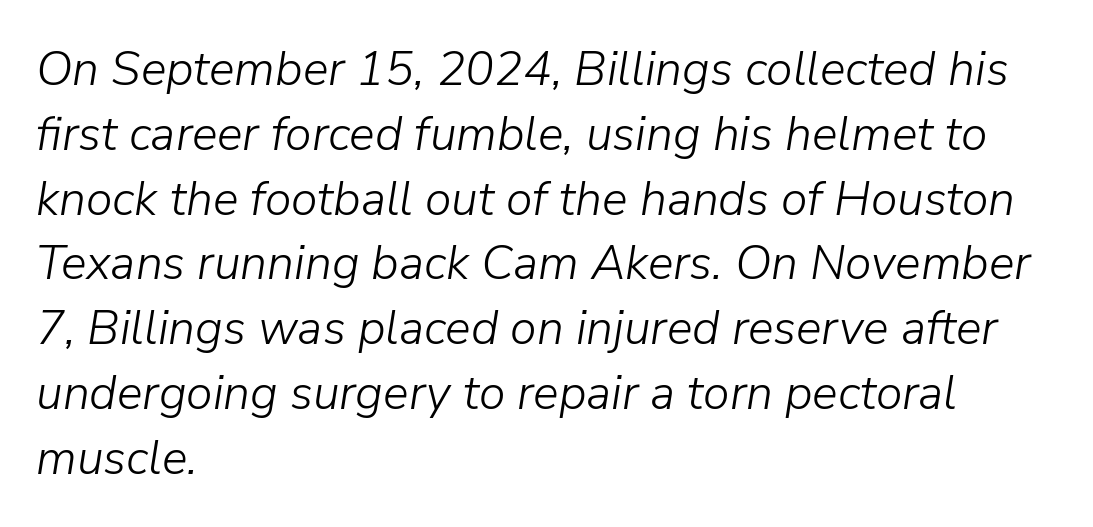
The image shows 48 px light type, italic (leaning right); set left-aligned, normal line spacing (1.35x), normal letter spacing, not underlined; low stroke contrast and a medium x-height.
